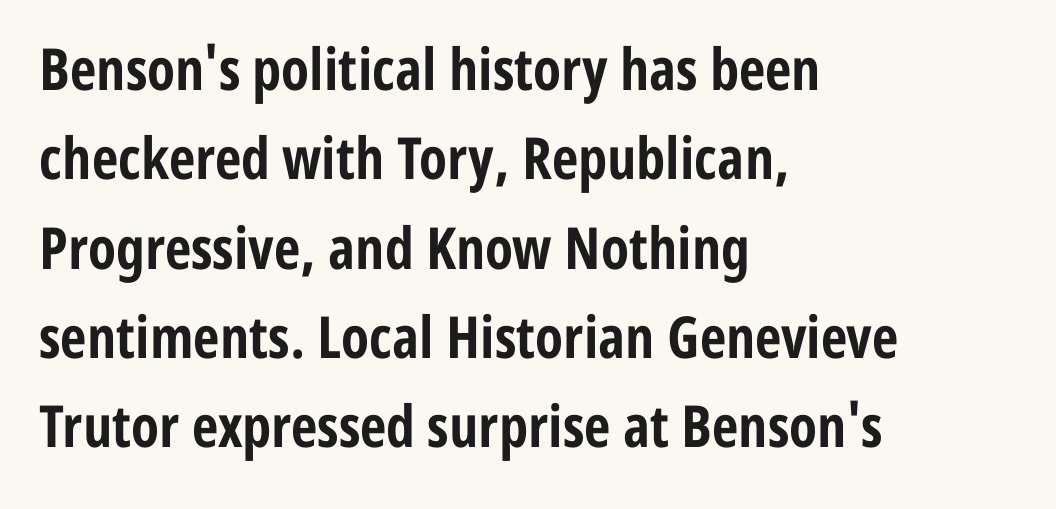
Varying glyph widths throughout — classic text-font behaviour. Visually the block forms a straight wall on the left and a jagged coastline on the right. Vertical strokes here are truly vertical. Stroke thickness is high; the sample reads as a true bold. Standard letterfit; no display-style spreading of the glyphs.
